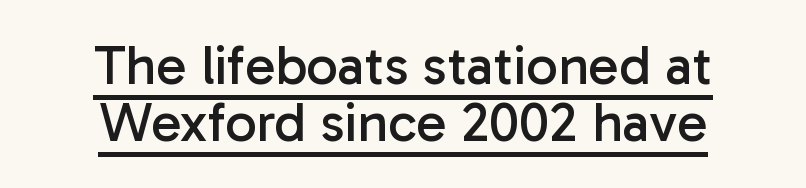
Q: Is the text bold? A: No.
Q: Is the text italic (slanted)? A: No, it is upright.
Q: Is the typeface a serif or a sans-serif typeface? A: Sans-serif.
Q: Is the text underlined? A: Yes.
Q: How is the paragraph aligned? A: Centered.
Q: Is the spacing between letters normal or unusually wide? A: Normal.
Q: Is the spacing between lines tight, normal or loose? A: Tight.
Q: Width (condensed, normal, or wide)? A: Normal.
Q: Stroke contrast? A: Low.
Q: x-height? A: Medium.
Q: Monospaced? A: No.
